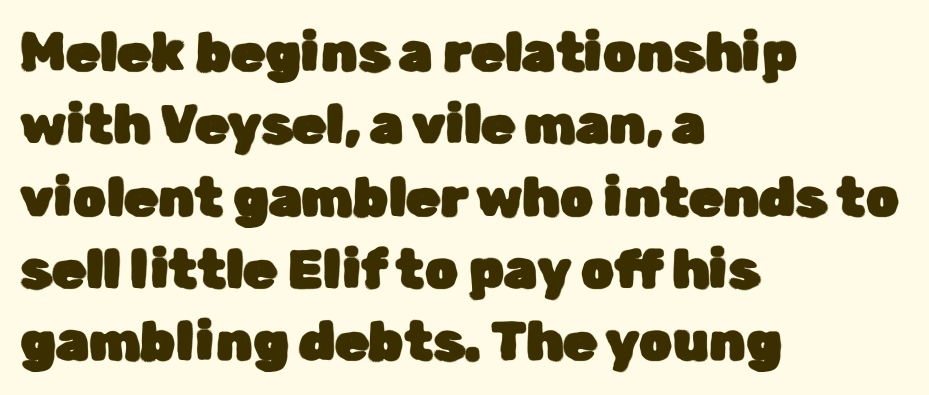
The rag falls on the right side of this text block. Words float on clear page, feet unadorned. Observe the ordinary spacing: letters are neighbours, not strangers. Interline gaps are of average width in this sample. The text was rendered using a sans face with plain stroke endings.
